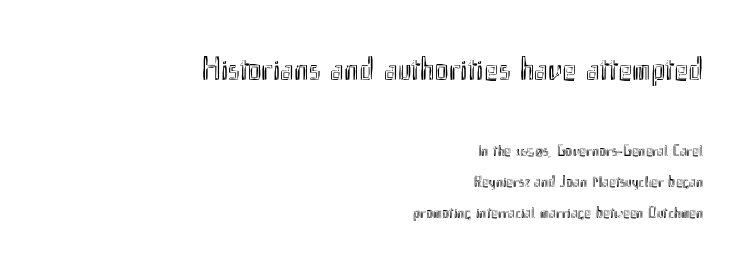
Posture: upright roman. The passage shown has conventional tracking throughout. This block would shrink considerably if given ordinary leading; it's expanded now. A student would call this right alignment; a typographer would say flush right, rag left.
